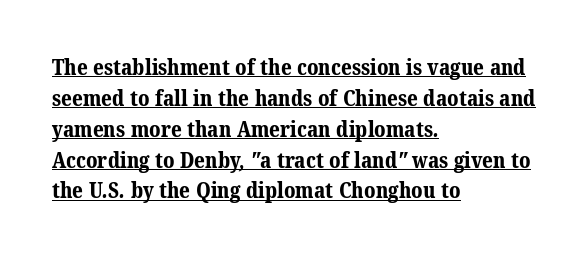
Q: Is the text bold? A: Yes.
Q: Is the text underlined? A: Yes.
Q: How is the paragraph aligned? A: Left-aligned.
Q: Is the spacing between letters normal or unusually wide? A: Normal.
Q: Is the spacing between lines tight, normal or loose? A: Normal.
